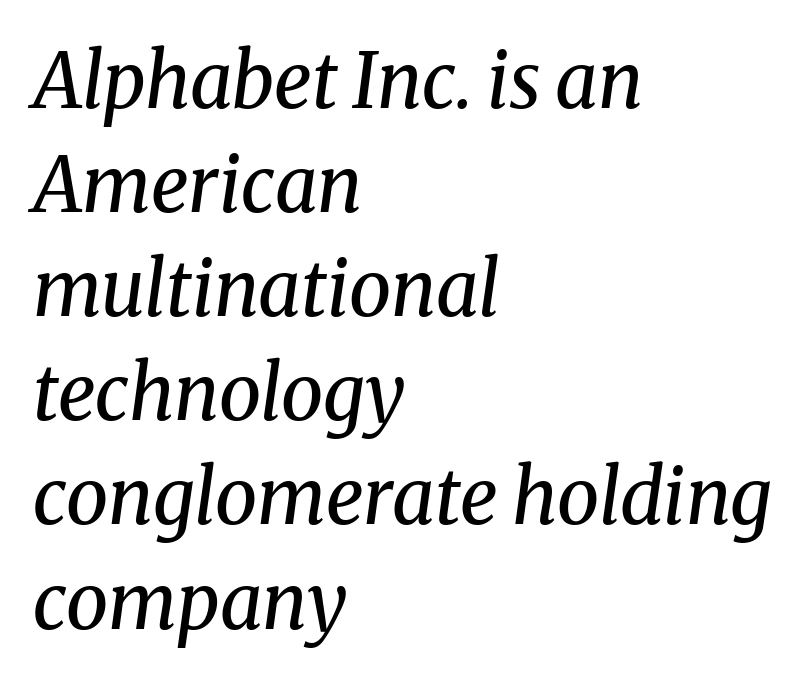
The image shows 76 px regular-weight serif type, italic (leaning right); set left-aligned, normal line spacing (1.37x), normal letter spacing, not underlined; medium stroke contrast and a medium x-height.
